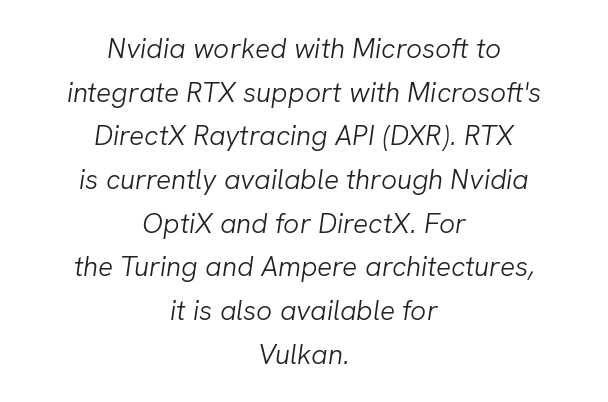
{"italic": "yes", "lean": "right", "slant_degrees": 8, "bold": "no", "weight": "light", "width": "normal", "stroke_contrast": "low", "x_height": "medium", "monospaced": "no", "underline": "no", "align": "center", "line_spacing": "normal", "line_spacing_ratio": 1.56, "letter_spacing": "normal", "letter_spacing_em": 0.0, "glyph_px": 28}
